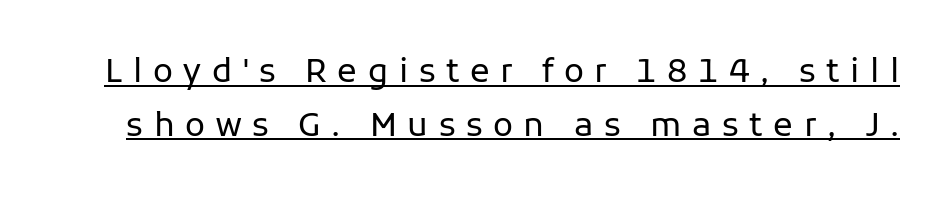
{"serif": "no", "italic": "no", "bold": "no", "weight": "regular", "width": "normal", "stroke_contrast": "low", "x_height": "medium", "monospaced": "no", "underline": "yes", "line_spacing": "normal", "line_spacing_ratio": 1.63, "letter_spacing": "wide", "letter_spacing_em": 0.32, "glyph_px": 33}
